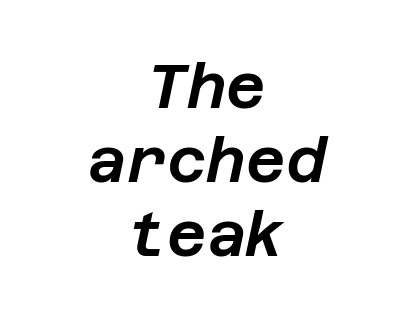
Q: Is the text italic (slanted)? A: Yes, it leans right by about 12 degrees.
Q: Is the text underlined? A: No.
Q: How is the paragraph aligned? A: Centered.
Q: Is the spacing between letters normal or unusually wide? A: Normal.
Q: Width (condensed, normal, or wide)? A: Normal.
Q: Stroke contrast? A: Low.
Q: x-height? A: Large.
